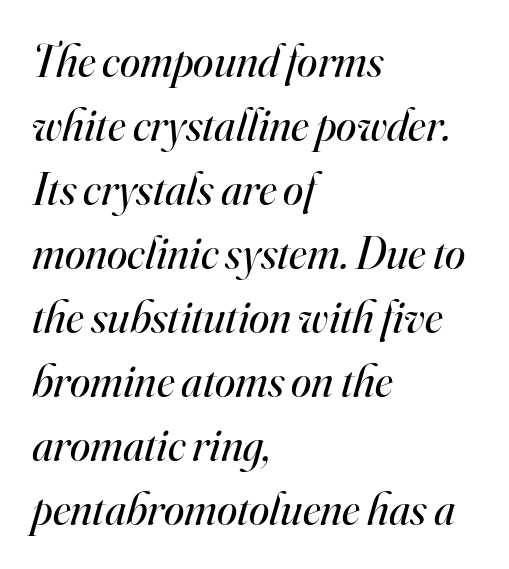
{"serif": "yes", "italic": "yes", "lean": "right", "slant_degrees": 16, "bold": "no", "weight": "regular", "width": "normal", "stroke_contrast": "high", "x_height": "small", "monospaced": "no", "underline": "no", "align": "left", "line_spacing": "normal", "line_spacing_ratio": 1.39, "letter_spacing": "normal", "letter_spacing_em": 0.0, "glyph_px": 46}
